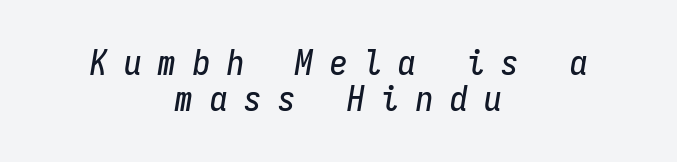
The image shows 35 px condensed type, italic (leaning right), monospaced; set centered, tight line spacing (1.02x), unusually wide letter spacing (+0.48 em), not underlined; low stroke contrast and a medium x-height.
